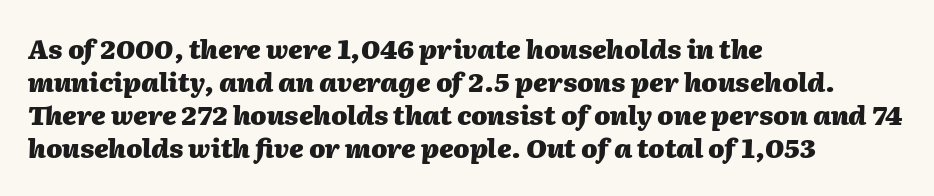
Q: Is the text bold? A: Yes.
Q: Is the text italic (slanted)? A: Yes, it leans right by about 2 degrees.
Q: Is the text underlined? A: No.
Q: How is the paragraph aligned? A: Left-aligned.
Q: Is the spacing between letters normal or unusually wide? A: Normal.
Q: Is the spacing between lines tight, normal or loose? A: Normal.
